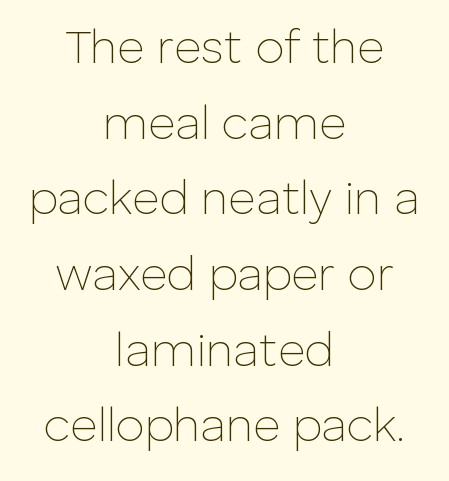
Q: Is the text bold? A: No.
Q: Is the text italic (slanted)? A: No, it is upright.
Q: Is the typeface a serif or a sans-serif typeface? A: Sans-serif.
Q: Is the text underlined? A: No.
Q: How is the paragraph aligned? A: Centered.
Q: Is the spacing between letters normal or unusually wide? A: Normal.
Q: Is the spacing between lines tight, normal or loose? A: Normal.
Q: Width (condensed, normal, or wide)? A: Normal.
Q: Stroke contrast? A: Low.
Q: x-height? A: Medium.
Q: Monospaced? A: No.
